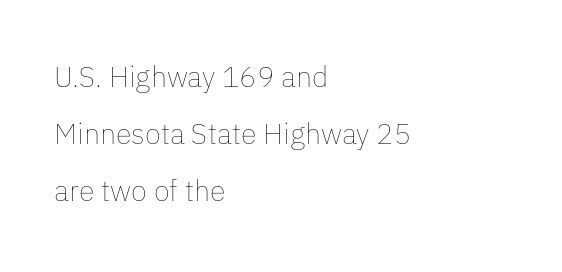
Q: Is the text bold? A: No.
Q: Is the text italic (slanted)? A: No, it is upright.
Q: Is the text underlined? A: No.
Q: How is the paragraph aligned? A: Left-aligned.
Q: Is the spacing between letters normal or unusually wide? A: Normal.
Q: Is the spacing between lines tight, normal or loose? A: Loose.
Q: Width (condensed, normal, or wide)? A: Normal.
Q: Stroke contrast? A: Low.
Q: x-height? A: Medium.
Q: Monospaced? A: No.
